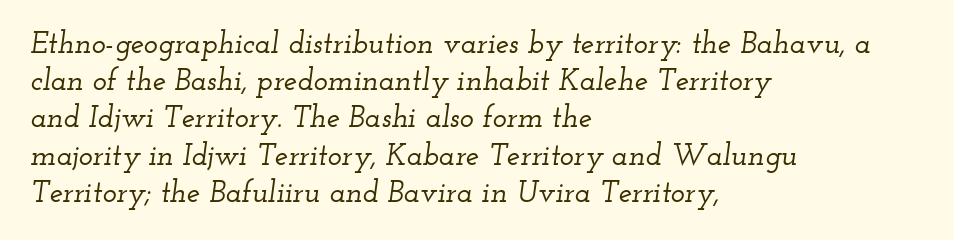
{"serif": "yes", "italic": "yes", "lean": "right", "slant_degrees": 12, "width": "wide", "stroke_contrast": "low", "x_height": "small", "monospaced": "no", "underline": "no", "align": "left", "line_spacing_ratio": 1.24, "letter_spacing": "normal", "letter_spacing_em": 0.0, "glyph_px": 30}
